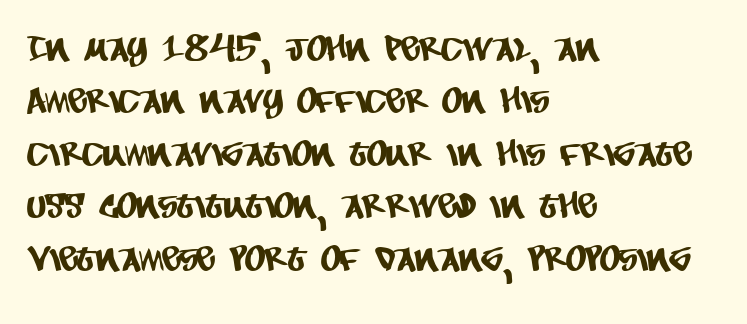
Q: Is the typeface a serif or a sans-serif typeface? A: Sans-serif.
Q: Is the text underlined? A: No.
Q: How is the paragraph aligned? A: Left-aligned.
Q: Is the spacing between letters normal or unusually wide? A: Normal.
Q: Is the spacing between lines tight, normal or loose? A: Normal.
Q: Width (condensed, normal, or wide)? A: Condensed.
Q: Stroke contrast? A: Low.
Q: x-height? A: Large.
Q: Monospaced? A: No.
